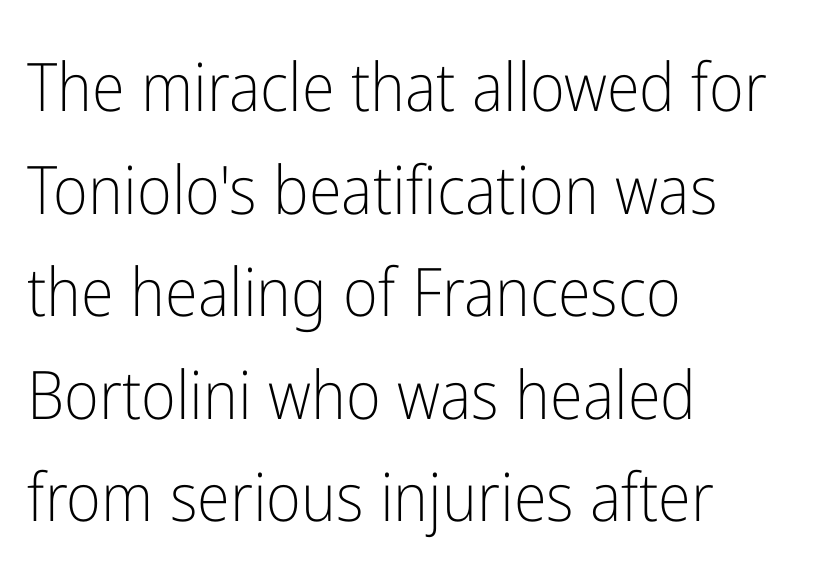
Q: Is the text bold? A: No.
Q: Is the text italic (slanted)? A: No, it is upright.
Q: Is the typeface a serif or a sans-serif typeface? A: Sans-serif.
Q: Is the text underlined? A: No.
Q: How is the paragraph aligned? A: Left-aligned.
Q: Is the spacing between letters normal or unusually wide? A: Normal.
Q: Is the spacing between lines tight, normal or loose? A: Normal.
Q: Width (condensed, normal, or wide)? A: Condensed.
Q: Stroke contrast? A: Low.
Q: x-height? A: Medium.
Q: Monospaced? A: No.
